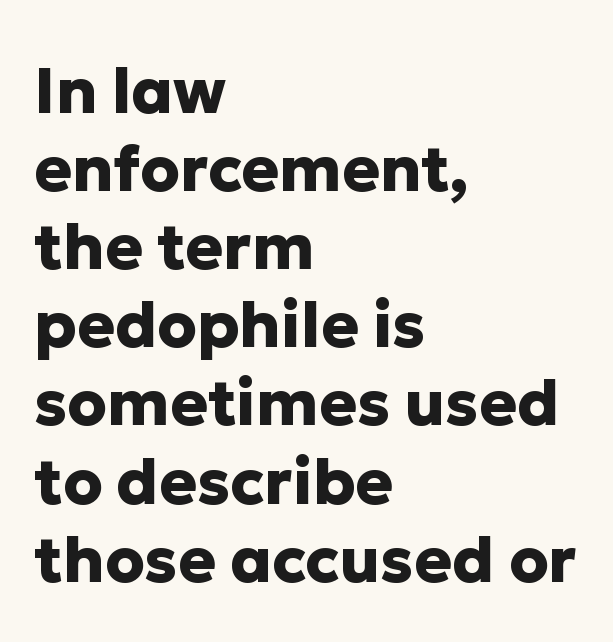
Q: Is the text bold? A: Yes.
Q: Is the text italic (slanted)? A: No, it is upright.
Q: Is the typeface a serif or a sans-serif typeface? A: Sans-serif.
Q: Is the text underlined? A: No.
Q: How is the paragraph aligned? A: Left-aligned.
Q: Is the spacing between letters normal or unusually wide? A: Normal.
Q: Width (condensed, normal, or wide)? A: Normal.
Q: Stroke contrast? A: Low.
Q: x-height? A: Medium.
Q: Monospaced? A: No.
